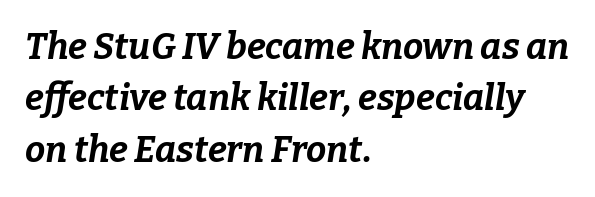
The image shows 36 px bold type, italic (leaning right); set left-aligned, normal line spacing (1.43x), normal letter spacing, not underlined; low stroke contrast and a medium x-height.
